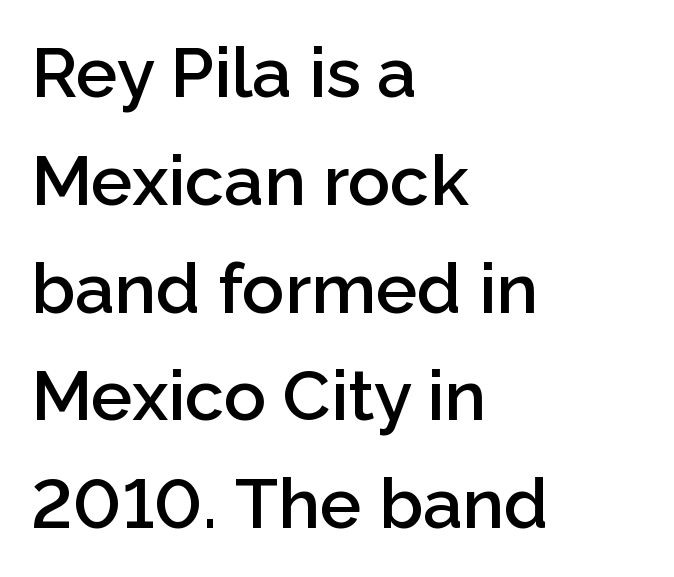
Serif or sans? Sans — the stroke terminals are bare. Stroke thickness is moderately raised; the sample reads as semibold. If you drew a line through each stem, it would be perfectly vertical. Descenders are the only things crossing below the line.
